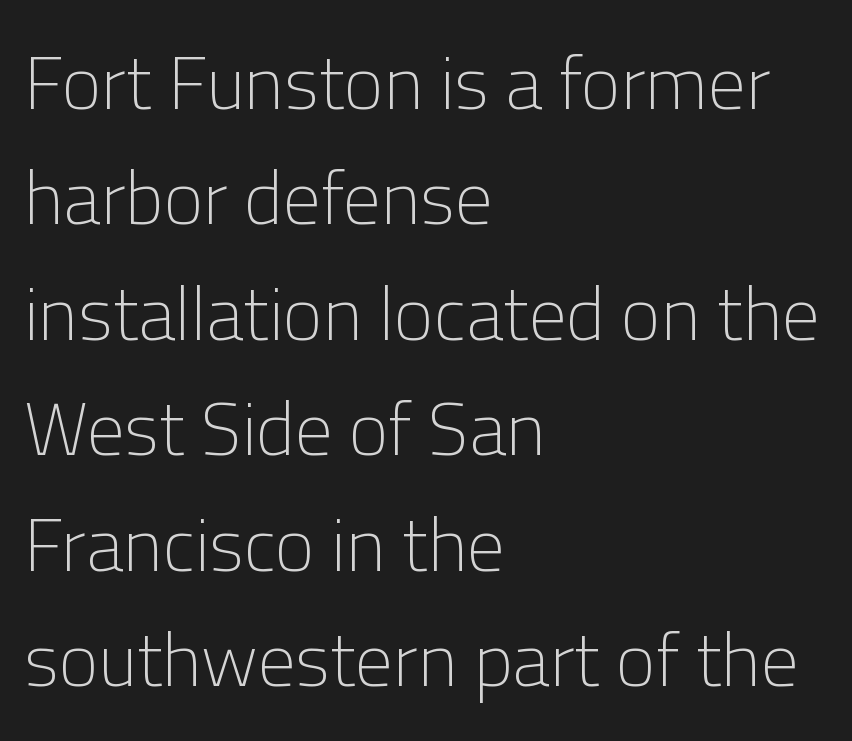
Q: Is the text bold? A: No.
Q: Is the text italic (slanted)? A: No, it is upright.
Q: Is the typeface a serif or a sans-serif typeface? A: Sans-serif.
Q: Is the text underlined? A: No.
Q: How is the paragraph aligned? A: Left-aligned.
Q: Is the spacing between letters normal or unusually wide? A: Normal.
Q: Is the spacing between lines tight, normal or loose? A: Normal.
Q: Width (condensed, normal, or wide)? A: Normal.
Q: Stroke contrast? A: Low.
Q: x-height? A: Medium.
Q: Monospaced? A: No.
